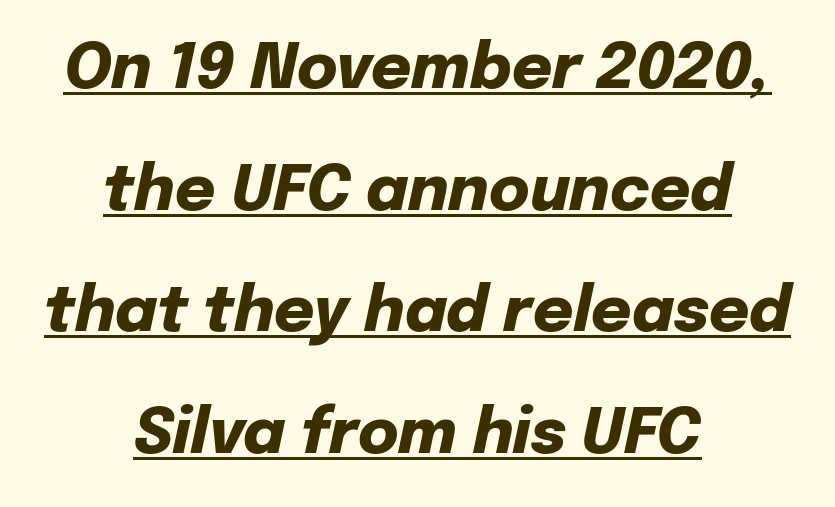
{"italic": "yes", "lean": "right", "slant_degrees": 12, "bold": "yes", "weight": "heavy", "width": "normal", "stroke_contrast": "low", "x_height": "medium", "monospaced": "no", "underline": "yes", "align": "center", "line_spacing": "loose", "line_spacing_ratio": 1.96, "letter_spacing": "normal", "letter_spacing_em": 0.0, "glyph_px": 62}
